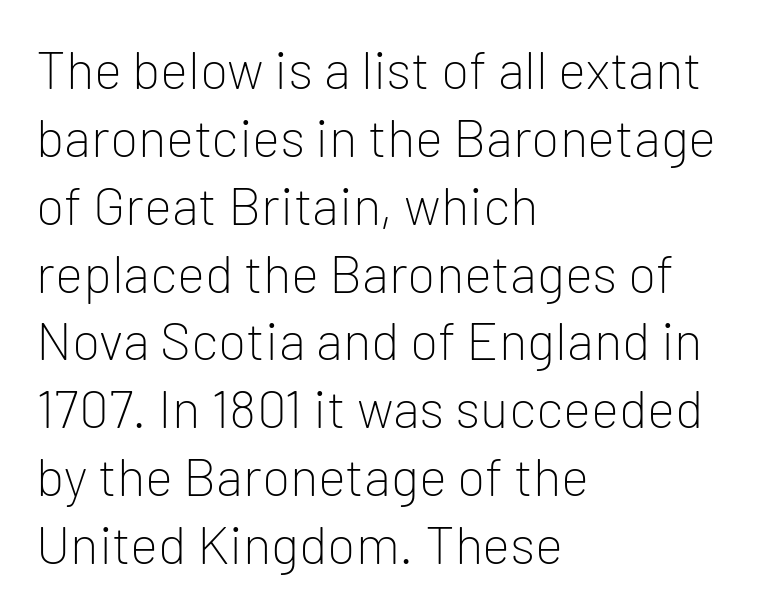
The image shows 53 px light sans-serif type, upright; set left-aligned, normal line spacing (1.28x), normal letter spacing, not underlined; low stroke contrast and a medium x-height.
